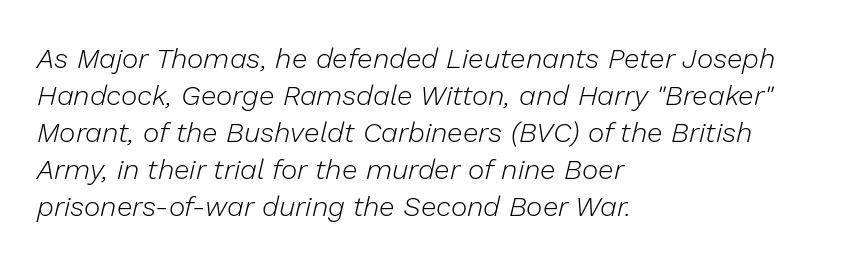
Q: Is the text bold? A: No.
Q: Is the text italic (slanted)? A: Yes, it leans right by about 13 degrees.
Q: Is the text underlined? A: No.
Q: How is the paragraph aligned? A: Left-aligned.
Q: Is the spacing between letters normal or unusually wide? A: Normal.
Q: Is the spacing between lines tight, normal or loose? A: Normal.
Q: Width (condensed, normal, or wide)? A: Normal.
Q: Stroke contrast? A: Low.
Q: x-height? A: Medium.
Q: Monospaced? A: No.
